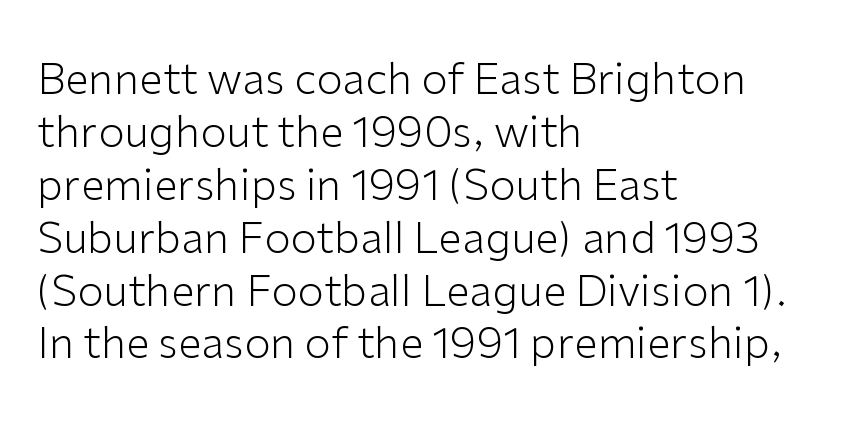
Q: Is the text bold? A: No.
Q: Is the text italic (slanted)? A: No, it is upright.
Q: Is the typeface a serif or a sans-serif typeface? A: Sans-serif.
Q: Is the text underlined? A: No.
Q: How is the paragraph aligned? A: Left-aligned.
Q: Is the spacing between letters normal or unusually wide? A: Normal.
Q: Width (condensed, normal, or wide)? A: Normal.
Q: Stroke contrast? A: Low.
Q: x-height? A: Medium.
Q: Monospaced? A: No.
